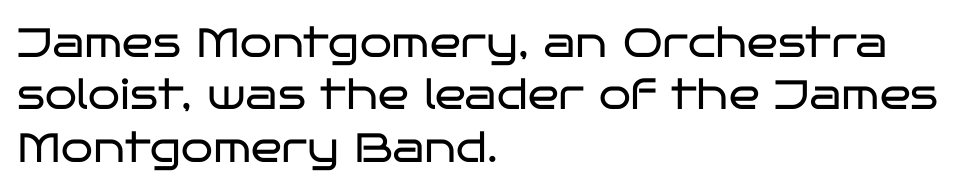
Evenly set lines give the paragraph a standard silhouette. These lines are set flush left with a ragged right edge. These glyphs show unthickened strokes, regular width or finer. Do the characters align in a grid? No, the font is proportional. This sample uses an upright cut, with every glyph sitting square on the baseline.
